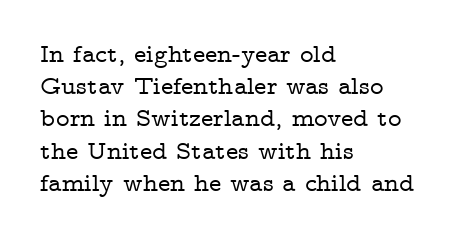
{"italic": "no", "underline": "no", "align": "left", "line_spacing_ratio": 1.24, "letter_spacing": "normal", "letter_spacing_em": 0.0, "glyph_px": 26}
